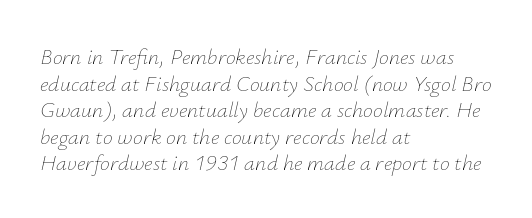
{"italic": "yes", "lean": "right", "slant_degrees": 12, "bold": "no", "underline": "no", "align": "left", "line_spacing_ratio": 1.21, "letter_spacing": "normal", "letter_spacing_em": 0.0, "glyph_px": 22}
